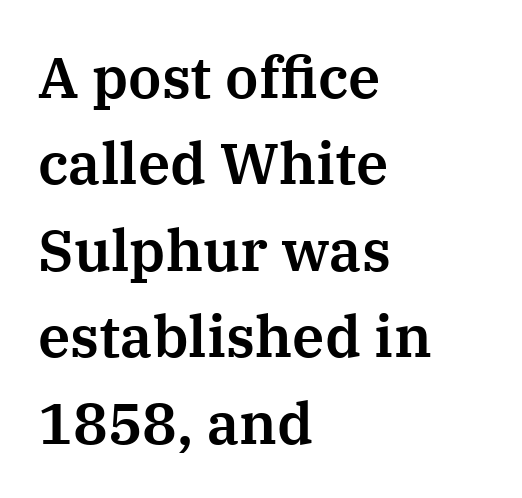
The image shows 58 px serif type, upright; set left-aligned, normal line spacing (1.49x), normal letter spacing, not underlined; medium stroke contrast and a medium x-height.
